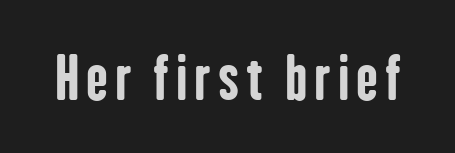
Q: Is the text bold? A: Yes.
Q: Is the text italic (slanted)? A: No, it is upright.
Q: Is the typeface a serif or a sans-serif typeface? A: Sans-serif.
Q: Is the text underlined? A: No.
Q: Width (condensed, normal, or wide)? A: Condensed.
Q: Stroke contrast? A: Low.
Q: x-height? A: Medium.
Q: Monospaced? A: No.
